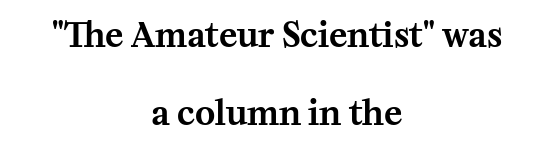
The image shows 34 px serif type, upright; set centered, loose line spacing (2.29x), normal letter spacing, not underlined; medium stroke contrast and a medium x-height.
